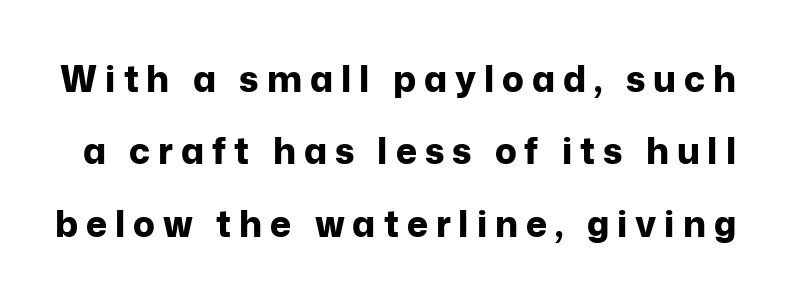
Q: Is the text bold? A: Yes.
Q: Is the text italic (slanted)? A: No, it is upright.
Q: Is the typeface a serif or a sans-serif typeface? A: Sans-serif.
Q: Is the text underlined? A: No.
Q: Is the spacing between letters normal or unusually wide? A: Unusually wide.
Q: Is the spacing between lines tight, normal or loose? A: Loose.
Q: Width (condensed, normal, or wide)? A: Normal.
Q: Stroke contrast? A: Low.
Q: x-height? A: Medium.
Q: Monospaced? A: No.
